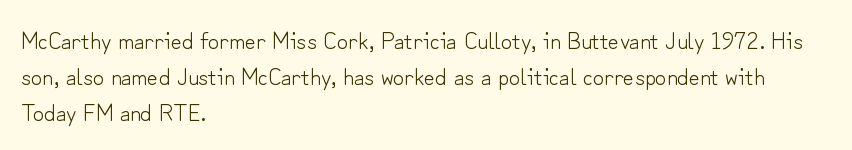
Default kerning and tracking; the words read as compact shapes. Tall strokes in this sample are plumb rather than angled. This rendering uses left alignment, leaving the right contour irregular. Students, observe: this is what conventionally led text looks like. Each stroke keeps to a modest, everyday thickness or less. Honestly, there is no underline to notice here at all.
